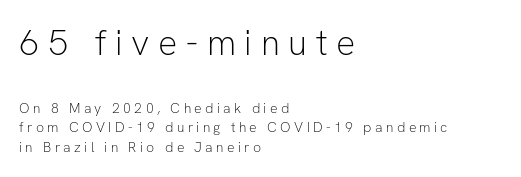
Q: Is the text bold? A: No.
Q: Is the text italic (slanted)? A: No, it is upright.
Q: Is the typeface a serif or a sans-serif typeface? A: Sans-serif.
Q: Is the text underlined? A: No.
Q: How is the paragraph aligned? A: Left-aligned.
Q: Is the spacing between letters normal or unusually wide? A: Unusually wide.
Q: Is the spacing between lines tight, normal or loose? A: Normal.
Q: Which block of text is set in a larger size, the first (top) or the second (bottom)? A: The first (top) one.
Q: Width (condensed, normal, or wide)? A: Normal.
Q: Stroke contrast? A: Low.
Q: x-height? A: Medium.
Q: Monospaced? A: No.
